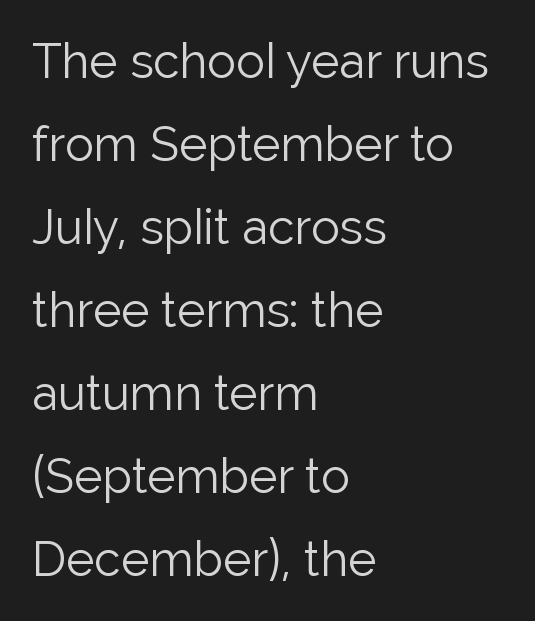
Q: Is the text bold? A: No.
Q: Is the text italic (slanted)? A: No, it is upright.
Q: Is the typeface a serif or a sans-serif typeface? A: Sans-serif.
Q: Is the text underlined? A: No.
Q: How is the paragraph aligned? A: Left-aligned.
Q: Is the spacing between letters normal or unusually wide? A: Normal.
Q: Width (condensed, normal, or wide)? A: Normal.
Q: Stroke contrast? A: Low.
Q: x-height? A: Medium.
Q: Monospaced? A: No.
